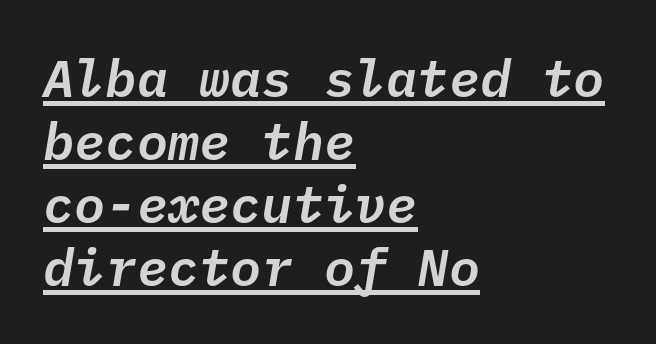
The image shows 52 px text type, italic (leaning right), monospaced; set left-aligned, line spacing 1.21x, normal letter spacing, underlined; low stroke contrast and a medium x-height.
